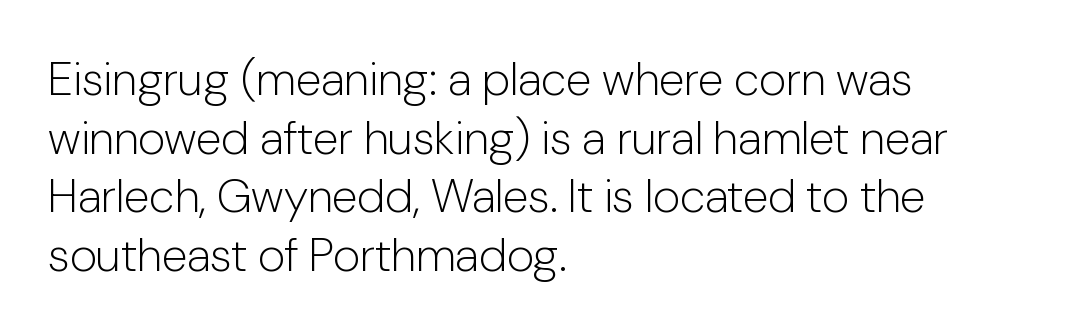
{"serif": "no", "italic": "no", "bold": "no", "weight": "light", "width": "normal", "stroke_contrast": "low", "x_height": "medium", "monospaced": "no", "underline": "no", "align": "left", "line_spacing": "normal", "line_spacing_ratio": 1.25, "letter_spacing": "normal", "letter_spacing_em": 0.0, "glyph_px": 47}
